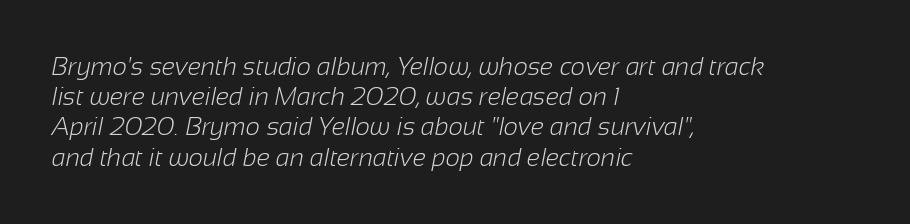
Q: Is the text bold? A: No.
Q: Is the text underlined? A: No.
Q: How is the paragraph aligned? A: Left-aligned.
Q: Is the spacing between letters normal or unusually wide? A: Normal.
